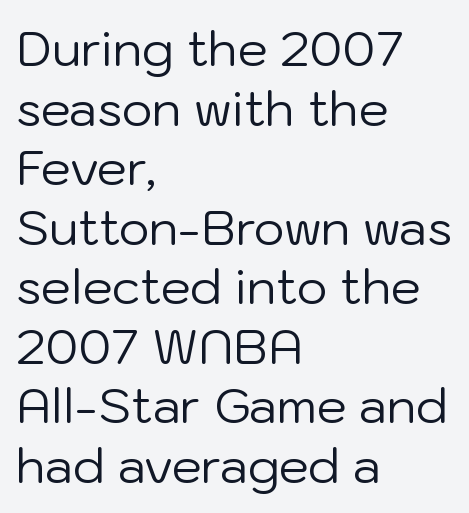
The image shows 48 px regular-weight sans-serif type, upright; set left-aligned, line spacing 1.24x, normal letter spacing, not underlined; low stroke contrast and a medium x-height.
